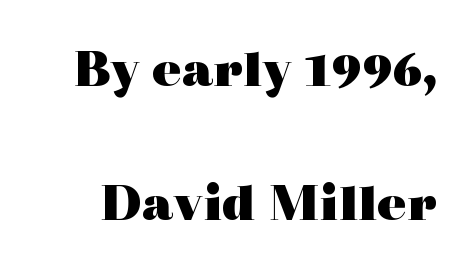
The image shows 54 px heavy, wide serif type, upright; set loose line spacing (2.48x), normal letter spacing, not underlined; a medium x-height.
